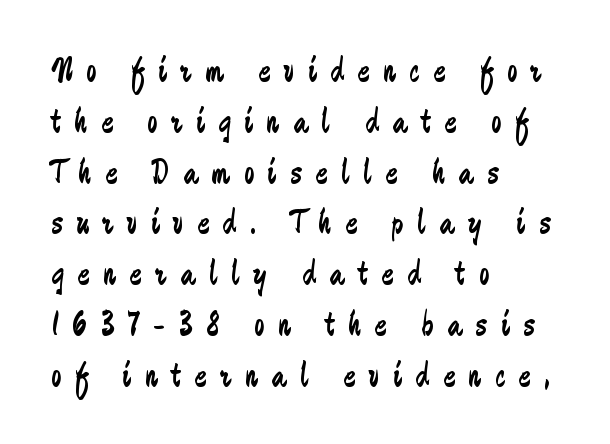
{"serif": "no", "bold": "no", "weight": "regular", "width": "condensed", "stroke_contrast": "low", "x_height": "medium", "monospaced": "no", "underline": "no", "align": "left", "line_spacing": "normal", "line_spacing_ratio": 1.41, "letter_spacing": "wide", "letter_spacing_em": 0.38, "glyph_px": 36}
